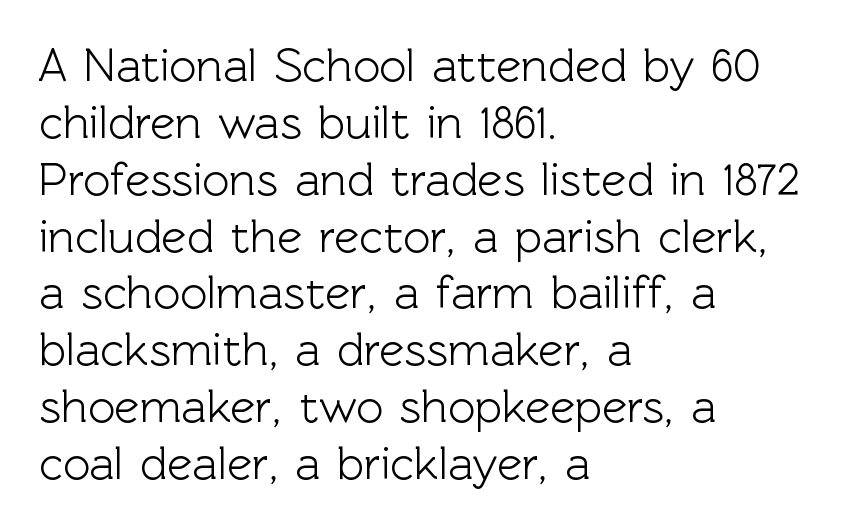
{"serif": "no", "italic": "no", "width": "normal", "x_height": "medium", "monospaced": "no", "underline": "no", "align": "left", "line_spacing_ratio": 1.21, "letter_spacing": "normal", "letter_spacing_em": 0.0, "glyph_px": 47}
